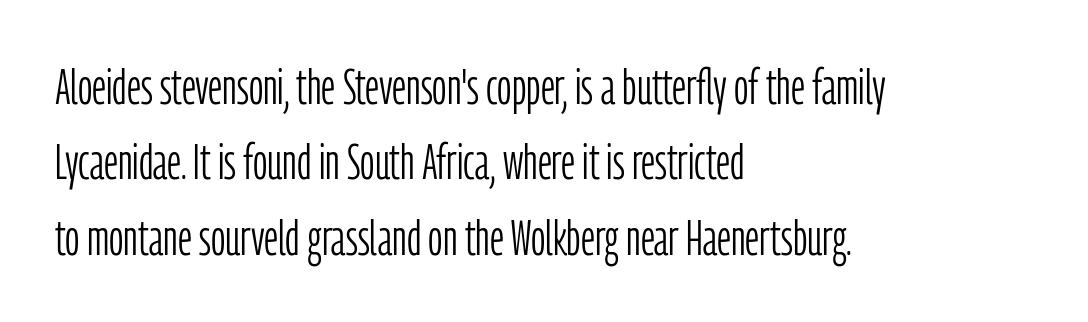
{"serif": "no", "italic": "no", "bold": "no", "weight": "light", "width": "condensed", "stroke_contrast": "low", "x_height": "medium", "monospaced": "no", "underline": "no", "align": "left", "line_spacing": "normal", "line_spacing_ratio": 1.51, "letter_spacing": "normal", "letter_spacing_em": 0.0, "glyph_px": 50}
